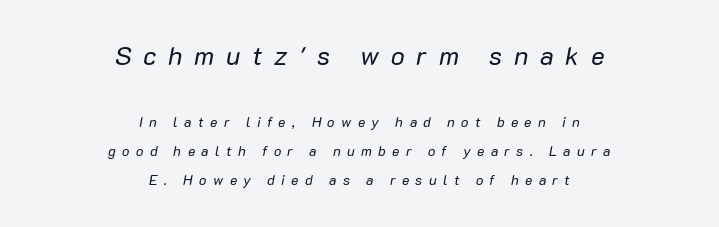
The image shows 26 px text type, italic (leaning right); set centered, loose line spacing (2.08x), unusually wide letter spacing (+0.45 em), not underlined; the first (top) block is 1.86x larger.
